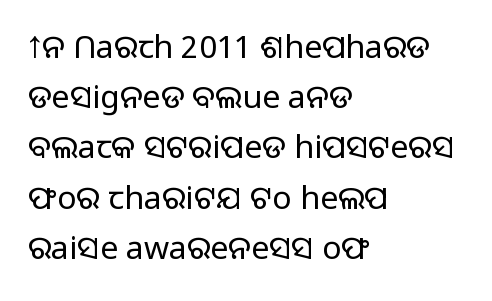
Tall strokes in this sample are plumb rather than angled. Is the block centered? No — it sits flush against the left margin. Proportional: the letters do not fall into vertical columns. The font family rendered here belongs to the sans-serif group. Underlining? Definitely not there.
